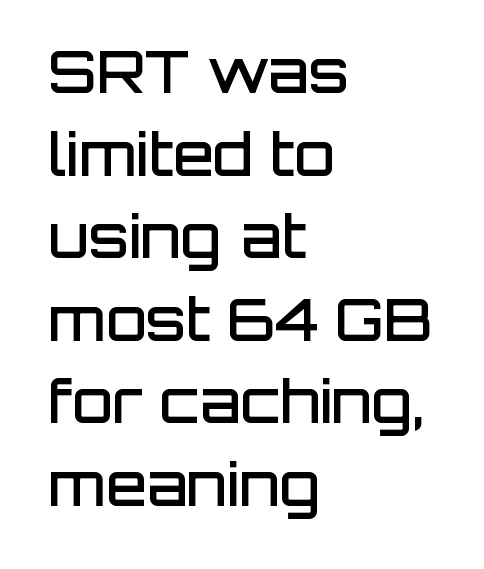
The typeface chosen for these lines omits serifs. This is the in-between weight designers call semibold or demi. Short and long lines alike share a common starting point at left. Words float on clear page, feet unadorned.
